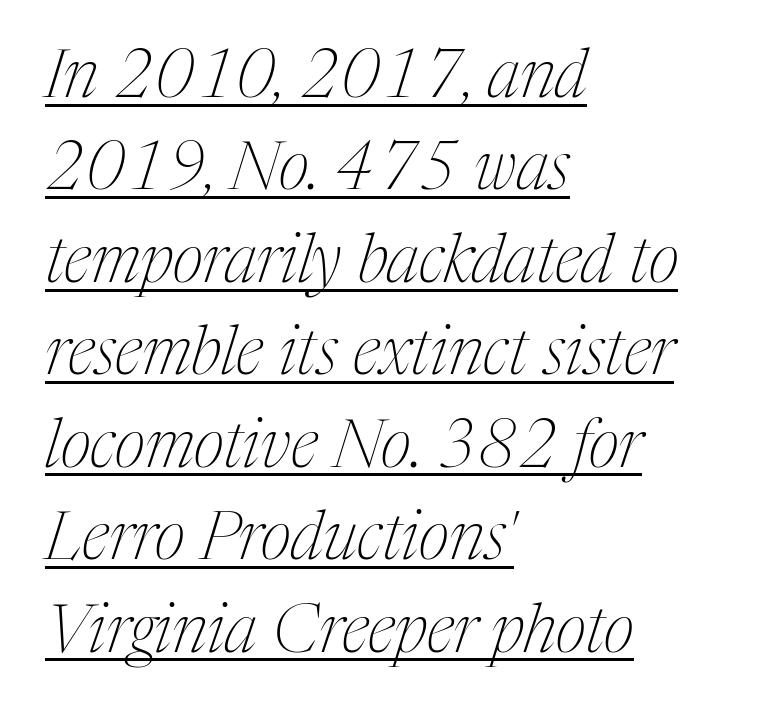
Every row of glyphs begins at an identical x-position on the left. The rendering uses natural spacing where letterforms have individual widths. Does the type have serifs? Yes, each stem ends in a small foot. The typeface has the unassuming heft of standard copy or less. Decoration check: the copy is underlined.
